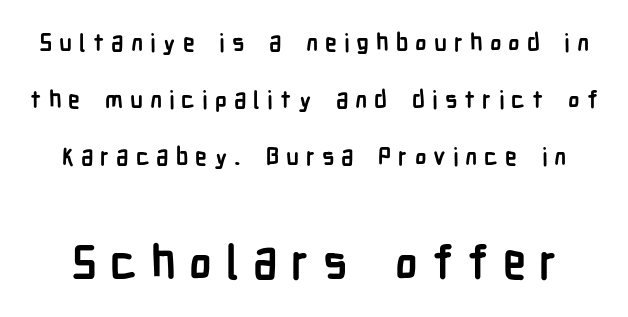
{"serif": "no", "italic": "no", "bold": "yes", "weight": "semibold", "width": "condensed", "stroke_contrast": "low", "x_height": "medium", "monospaced": "no", "underline": "no", "line_spacing": "loose", "line_spacing_ratio": 2.38, "letter_spacing": "wide", "letter_spacing_em": 0.29, "larger_block": "second", "size_ratio": 1.96, "glyph_px": 47}
